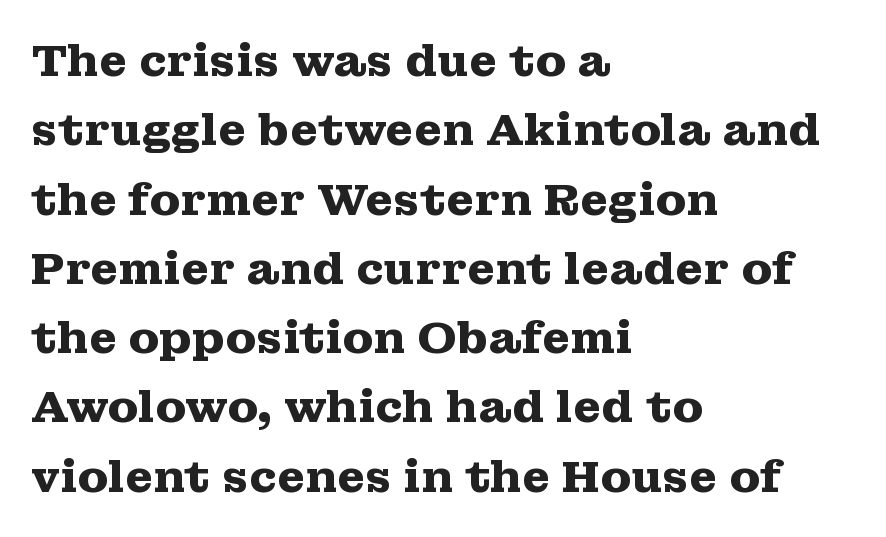
{"serif": "yes", "italic": "no", "bold": "yes", "weight": "heavy", "width": "wide", "stroke_contrast": "medium", "x_height": "medium", "monospaced": "no", "underline": "no", "align": "left", "line_spacing": "normal", "line_spacing_ratio": 1.54, "letter_spacing": "normal", "letter_spacing_em": 0.0, "glyph_px": 45}
